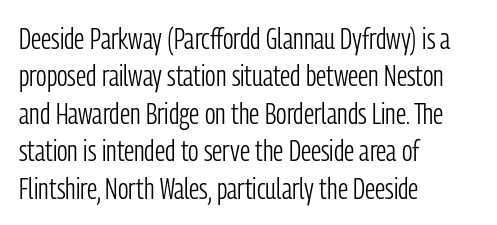
The image shows 30 px light, condensed sans-serif type, upright; set left-aligned, normal line spacing (1.25x), normal letter spacing, not underlined; low stroke contrast and a medium x-height.
